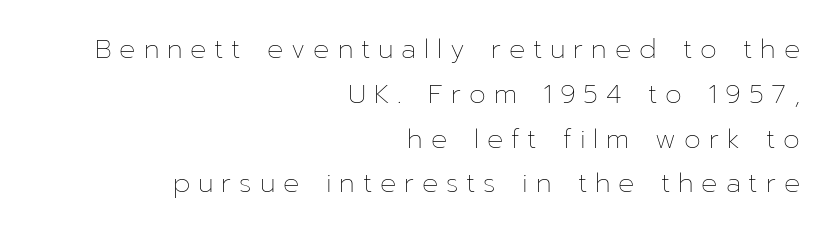
Q: Is the text bold? A: No.
Q: Is the text italic (slanted)? A: No, it is upright.
Q: Is the text underlined? A: No.
Q: How is the paragraph aligned? A: Right-aligned.
Q: Is the spacing between letters normal or unusually wide? A: Unusually wide.
Q: Is the spacing between lines tight, normal or loose? A: Normal.
